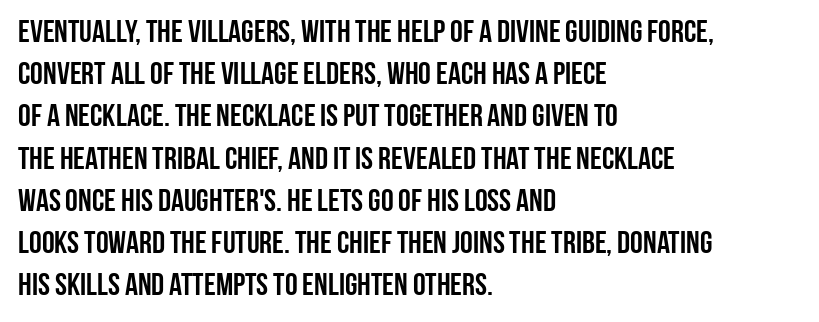
Q: Is the text italic (slanted)? A: No, it is upright.
Q: Is the typeface a serif or a sans-serif typeface? A: Sans-serif.
Q: Is the text underlined? A: No.
Q: How is the paragraph aligned? A: Left-aligned.
Q: Is the spacing between letters normal or unusually wide? A: Normal.
Q: Is the spacing between lines tight, normal or loose? A: Normal.
Q: Width (condensed, normal, or wide)? A: Condensed.
Q: Stroke contrast? A: Low.
Q: x-height? A: Large.
Q: Monospaced? A: No.
